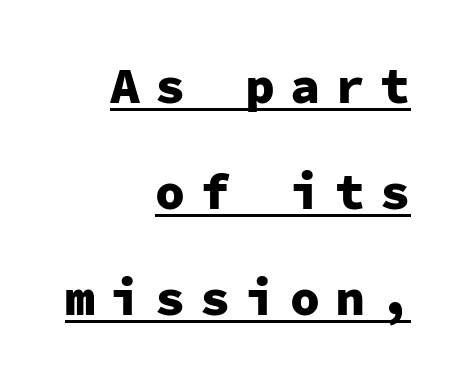
The image shows 50 px heavy sans-serif type, upright, monospaced; set right-aligned, loose line spacing (2.12x), unusually wide letter spacing (+0.3 em), underlined; low stroke contrast and a medium x-height.
